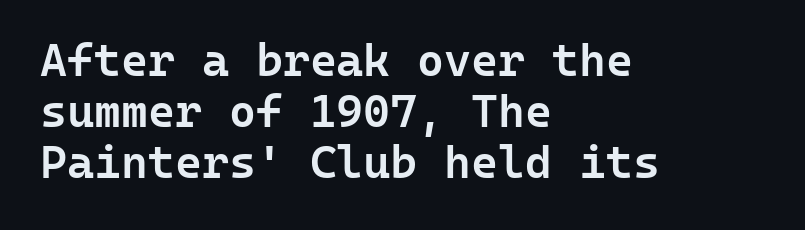
Compared with typical paragraphs, the rows here are closer together. Does the copy run flush right? No — it runs flush left. Serif or sans? Sans — the stroke terminals are bare. Is this a fixed-width face? Yes — each glyph sits in an identical cell. Italic: no, the glyphs are upright roman.
